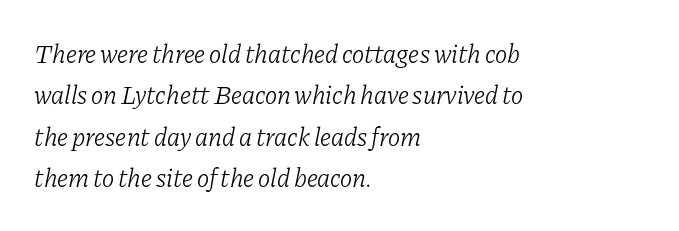
The image shows 26 px text type, italic (leaning right); set left-aligned, normal line spacing (1.59x), normal letter spacing, not underlined.
